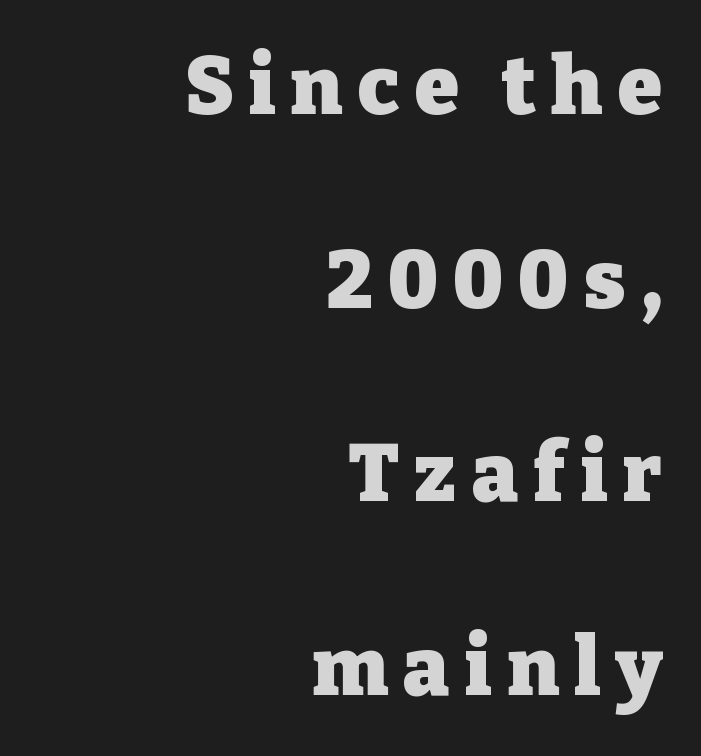
The image shows 80 px heavy serif type, upright; set right-aligned, loose line spacing (2.42x), not underlined; low stroke contrast and a medium x-height.
